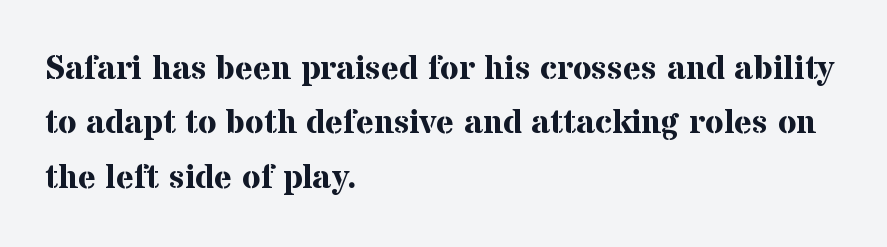
{"serif": "yes", "italic": "no", "bold": "yes", "weight": "bold", "width": "normal", "stroke_contrast": "medium", "x_height": "medium", "monospaced": "no", "underline": "no", "align": "left", "line_spacing": "normal", "line_spacing_ratio": 1.6, "letter_spacing": "normal", "letter_spacing_em": 0.0, "glyph_px": 34}
